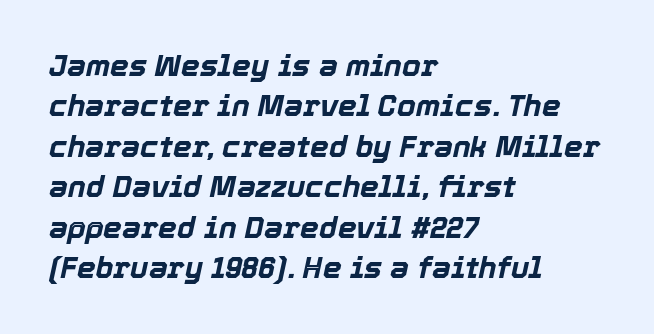
The image shows 30 px bold type, italic (leaning right); set left-aligned, normal line spacing (1.35x), normal letter spacing, not underlined; a medium x-height.
